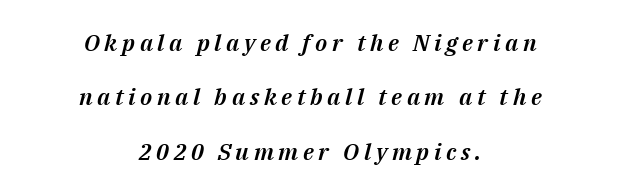
Substantial extra tracking has been applied to these lines. The strip under each line holds only bare page. What's the leading like? Stretched, with rows far apart. The glyphs look as if they've been sheared to an angle.
